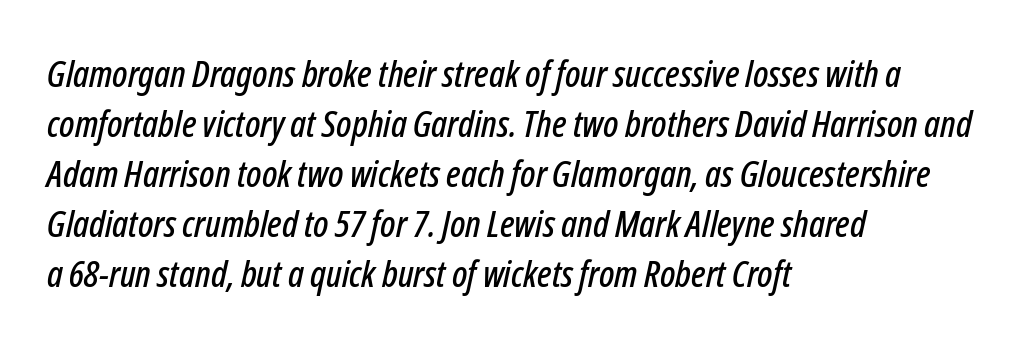
{"italic": "yes", "lean": "right", "slant_degrees": 12, "width": "condensed", "stroke_contrast": "low", "x_height": "medium", "monospaced": "no", "underline": "no", "align": "left", "line_spacing": "normal", "line_spacing_ratio": 1.35, "letter_spacing": "normal", "letter_spacing_em": 0.0, "glyph_px": 37}
